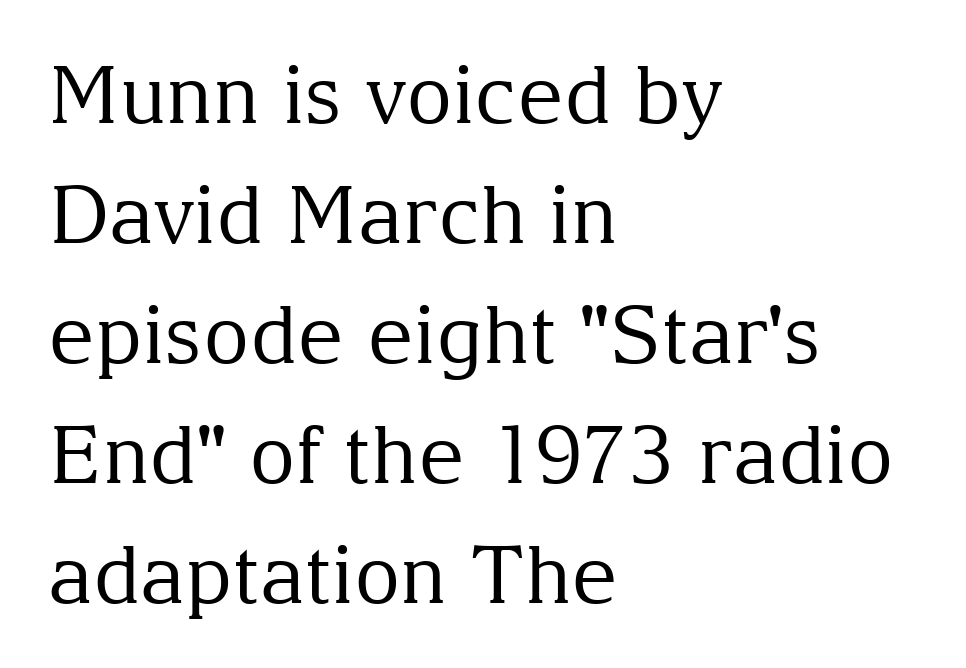
{"serif": "yes", "italic": "no", "bold": "no", "weight": "regular", "width": "normal", "stroke_contrast": "medium", "x_height": "medium", "monospaced": "no", "underline": "no", "align": "left", "line_spacing": "normal", "line_spacing_ratio": 1.5, "letter_spacing": "normal", "letter_spacing_em": 0.0, "glyph_px": 80}
